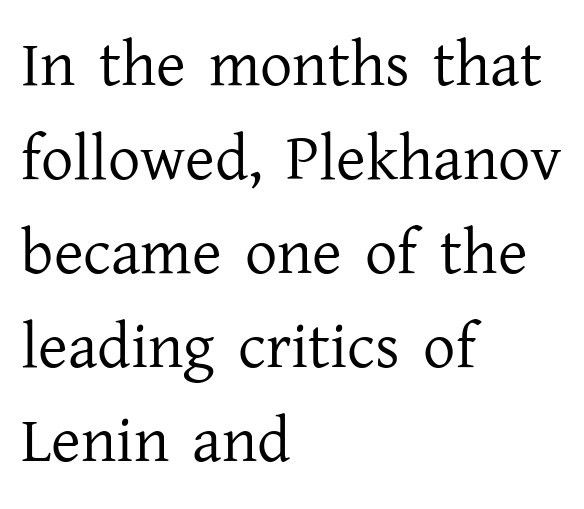
All the whitespace from short lines collects on the right. Check the space under the baseline: it is left empty. Students, observe: this is what conventionally led text looks like. The rendering uses natural spacing where letterforms have individual widths.
